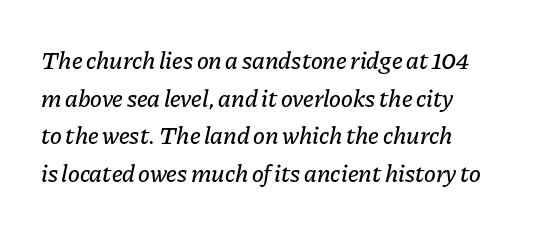
A bare baseline throughout the passage. Is the block centered? No — it sits flush against the left margin. Designer's note — italics engaged. Between one letter and the next there's only the usual sliver of space. How would I describe the line gaps? Plain and ordinary.
